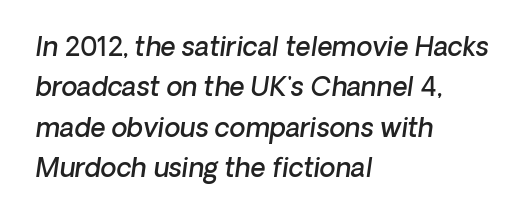
Does the weight exceed regular? Yes, but only to semibold. Honestly, there is no underline to notice here at all. Quick note: italic. This rendering leaves character spacing at its baseline value. Leading: standard. Alignment: flush left.
